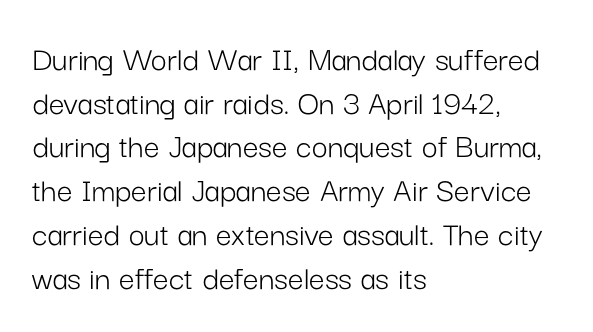
The image shows 35 px light sans-serif type, upright; set left-aligned, normal line spacing (1.25x), normal letter spacing, not underlined; low stroke contrast and a medium x-height.
